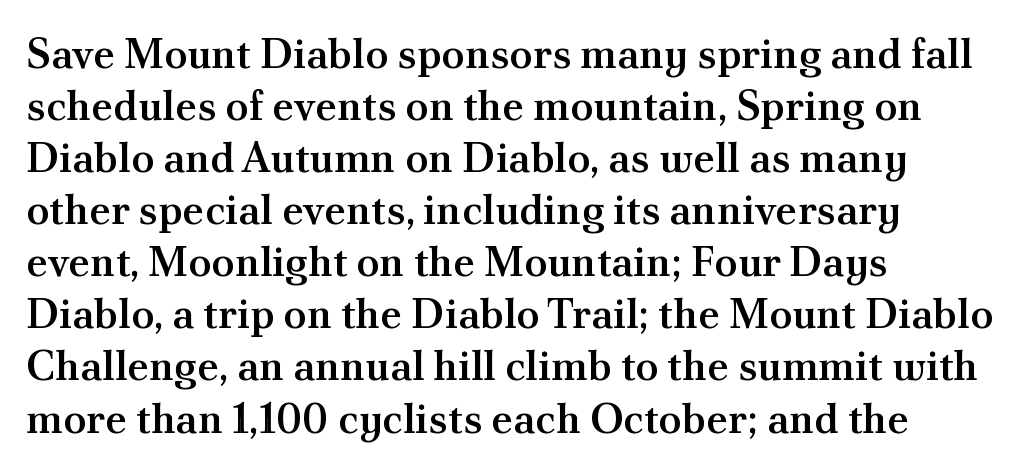
{"serif": "yes", "italic": "no", "bold": "semi", "weight": "semibold", "width": "normal", "stroke_contrast": "medium", "x_height": "small", "monospaced": "no", "underline": "no", "align": "left", "line_spacing_ratio": 1.24, "letter_spacing": "normal", "letter_spacing_em": 0.0, "glyph_px": 42}
